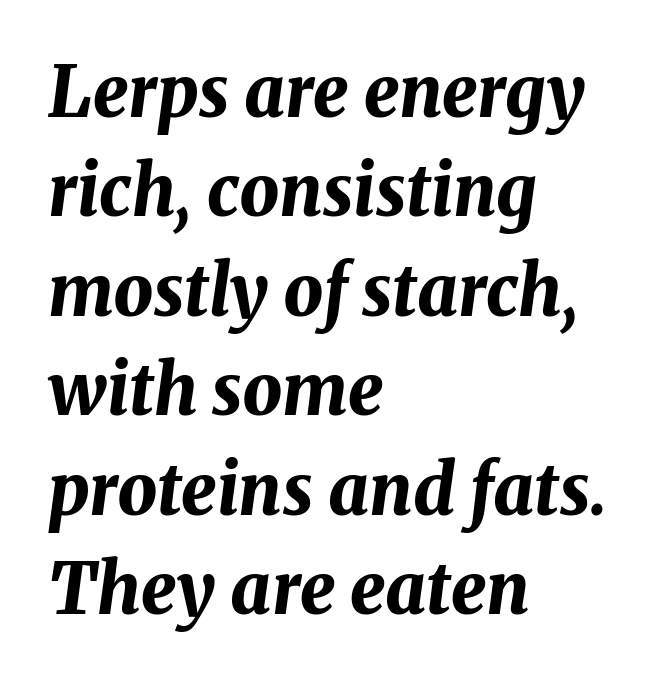
Q: Is the text bold? A: Yes.
Q: Is the text italic (slanted)? A: Yes, it leans right by about 8 degrees.
Q: Is the text underlined? A: No.
Q: How is the paragraph aligned? A: Left-aligned.
Q: Is the spacing between letters normal or unusually wide? A: Normal.
Q: Is the spacing between lines tight, normal or loose? A: Normal.
Q: Width (condensed, normal, or wide)? A: Normal.
Q: Stroke contrast? A: Medium.
Q: x-height? A: Medium.
Q: Monospaced? A: No.
